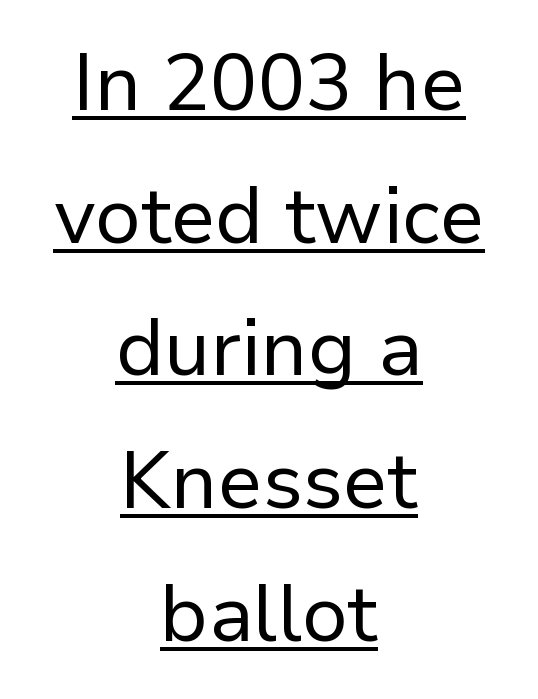
{"serif": "no", "italic": "no", "bold": "no", "weight": "regular", "width": "normal", "stroke_contrast": "low", "x_height": "medium", "monospaced": "no", "underline": "yes", "align": "center", "line_spacing": "normal", "line_spacing_ratio": 1.68, "letter_spacing": "normal", "letter_spacing_em": 0.0, "glyph_px": 79}
